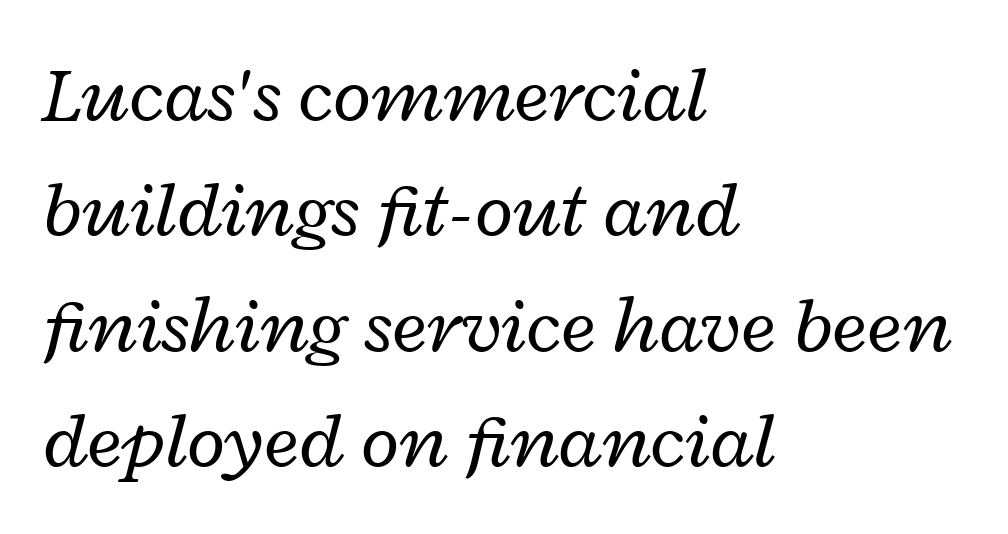
The image shows 79 px regular-weight, wide type, italic (leaning right); set left-aligned, normal line spacing (1.46x), normal letter spacing, not underlined; low stroke contrast and a medium x-height.
